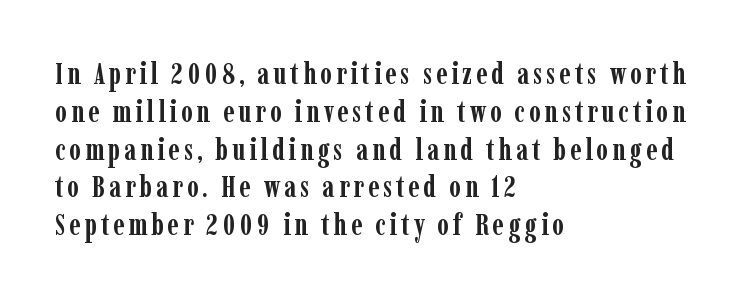
The characters display serif detailing at their extremities. In terms of posture, this sample is upright. Note the varied advance widths — an 'i' is clearly narrower than an 'm'. Regarding leading, the lines here are spaced in the standard way.
